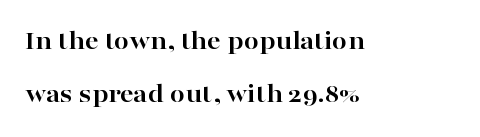
{"italic": "no", "bold": "yes", "underline": "no", "align": "left", "line_spacing": "loose", "line_spacing_ratio": 1.98, "letter_spacing": "normal", "letter_spacing_em": 0.0, "glyph_px": 27}
